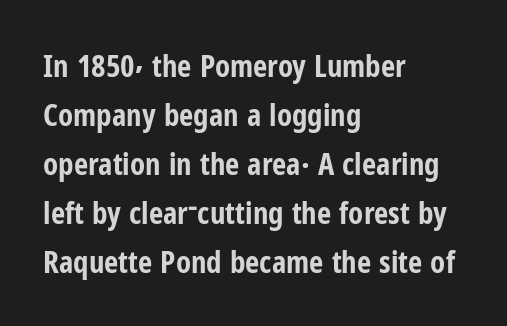
Stroke thickness is high; the sample reads as a true bold. Is there much room between lines? A standard amount, neither cramped nor airy. These lines were composed using upright roman letters. A typesetter would call this zero additional tracking. Proportional: the letters do not fall into vertical columns.
